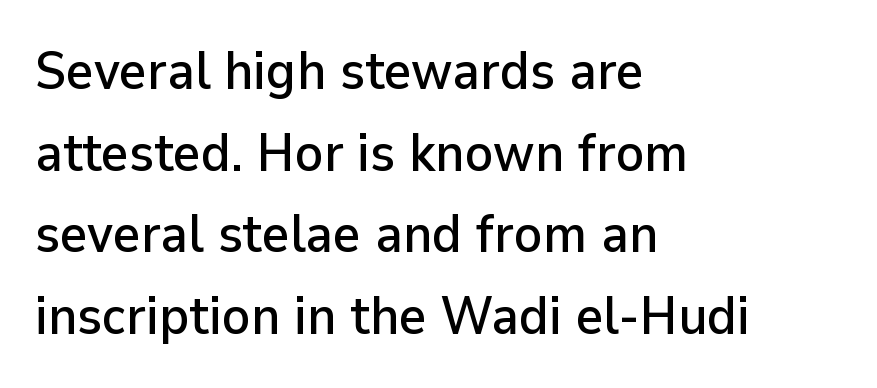
The image shows 53 px sans-serif type, upright; set left-aligned, normal line spacing (1.54x), normal letter spacing, not underlined; low stroke contrast and a medium x-height.
